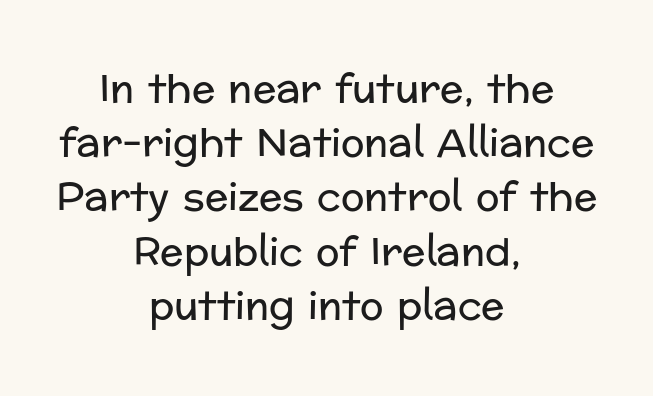
Q: Is the text bold? A: No.
Q: Is the text italic (slanted)? A: No, it is upright.
Q: Is the typeface a serif or a sans-serif typeface? A: Sans-serif.
Q: Is the text underlined? A: No.
Q: How is the paragraph aligned? A: Centered.
Q: Is the spacing between letters normal or unusually wide? A: Normal.
Q: Is the spacing between lines tight, normal or loose? A: Normal.
Q: Width (condensed, normal, or wide)? A: Normal.
Q: Stroke contrast? A: Low.
Q: x-height? A: Medium.
Q: Monospaced? A: No.
